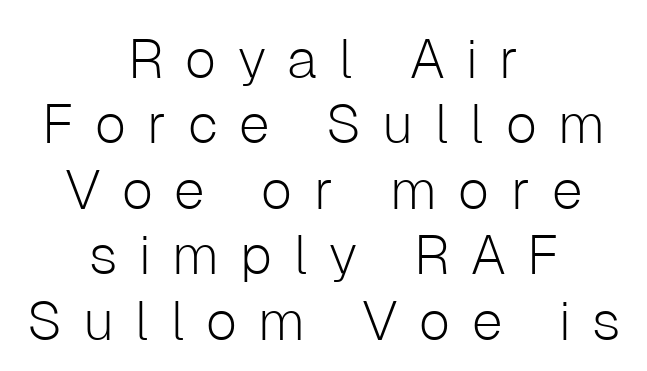
Weight class: somewhere from thin through regular. You can tell it's not italic because the verticals are truly vertical. The setting favours the middle, as headings and verse often do. Lines of text with bare space underneath. This rendering employs a face without finishing strokes, i.e., a sans-serif.
